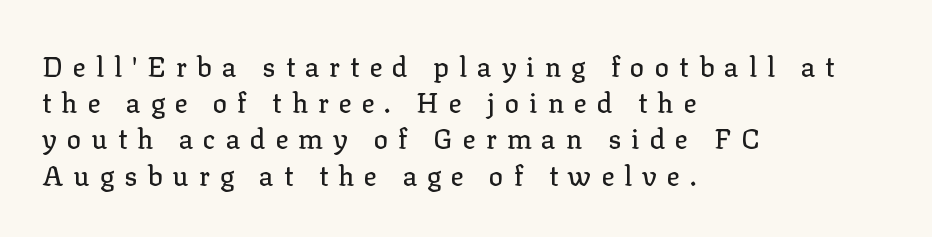
The image shows 27 px text type, upright; set left-aligned, normal line spacing (1.34x), unusually wide letter spacing (+0.37 em), not underlined.
